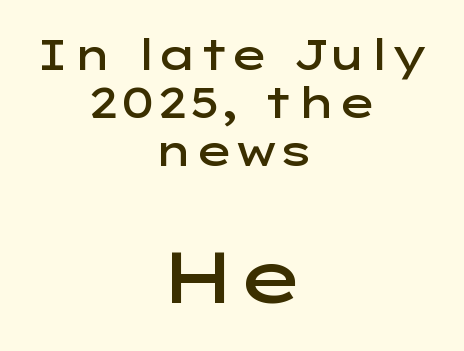
The image shows 73 px semibold, wide sans-serif type, upright; set centered, tight line spacing (1.14x), normal letter spacing, not underlined; the second (bottom) block is 1.74x larger; low stroke contrast and a medium x-height.
